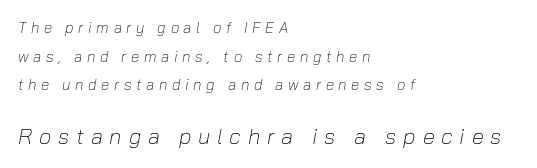
Q: Is the text bold? A: No.
Q: Is the text italic (slanted)? A: Yes, it leans right by about 10 degrees.
Q: Is the text underlined? A: No.
Q: How is the paragraph aligned? A: Left-aligned.
Q: Is the spacing between letters normal or unusually wide? A: Unusually wide.
Q: Is the spacing between lines tight, normal or loose? A: Loose.
Q: Which block of text is set in a larger size, the first (top) or the second (bottom)? A: The second (bottom) one.
